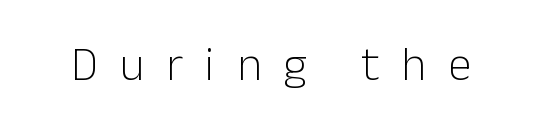
{"serif": "no", "italic": "no", "bold": "no", "weight": "light", "width": "normal", "stroke_contrast": "low", "x_height": "medium", "monospaced": "no", "underline": "no", "letter_spacing": "wide", "letter_spacing_em": 0.47, "glyph_px": 47}
